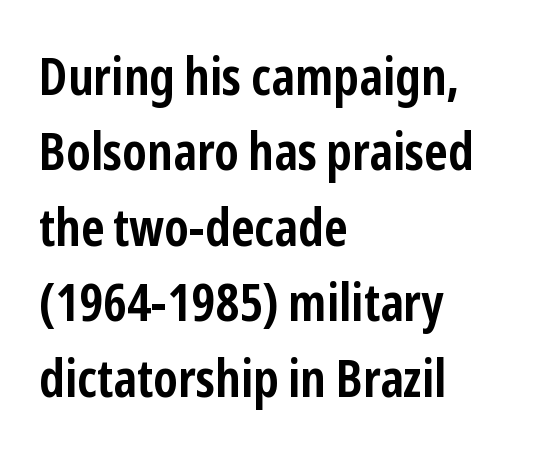
This is heavy type, rendered in bold. Layout note: lines flush left. Designer's note — italics off, roman on. The rows are spaced the way most documents space them.
